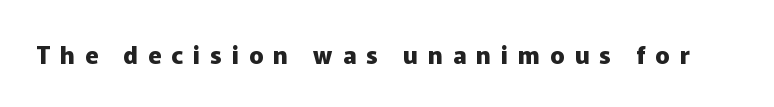
{"italic": "no", "bold": "yes", "underline": "no", "letter_spacing": "wide", "letter_spacing_em": 0.42, "glyph_px": 24}
